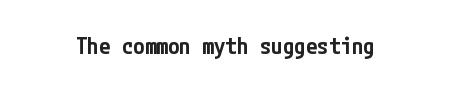
The image shows 23 px text type, upright; set normal letter spacing, not underlined.
